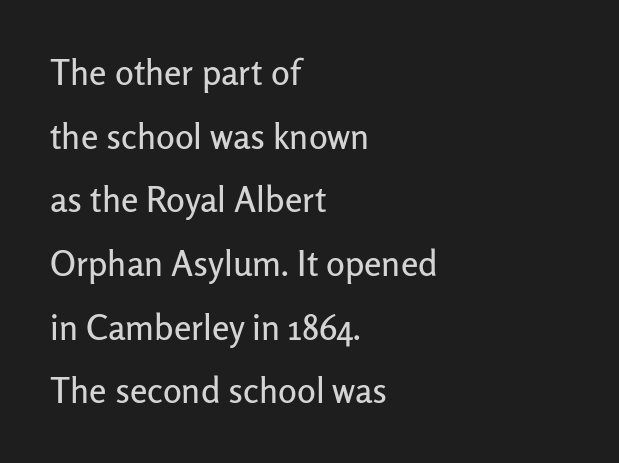
The passage shown is typed in a proportional face where columns would drift. This rendering features lettering with no underline. This is roman type, the default non-slanted kind. The passage shown has conventional tracking throughout. Every row of glyphs begins at an identical x-position on the left. Typographically, this falls in the sans-serif category.
